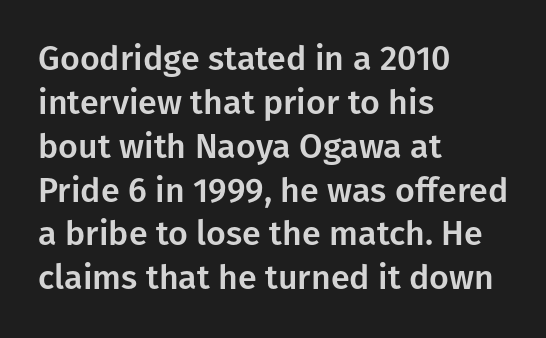
The image shows 34 px sans-serif type, upright; set left-aligned, normal line spacing (1.29x), normal letter spacing, not underlined; low stroke contrast and a medium x-height.
